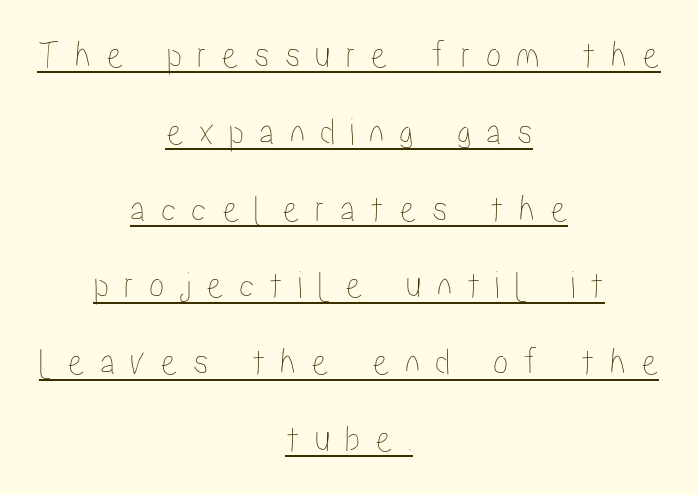
The typography opts for an upright posture over an oblique one. Short note: letters widely spaced. Which margin do the lines hug? Neither — every line sits in the middle. These characters rest on top of a visible drawn line. Regarding leading, the lines here are spaced well apart.
